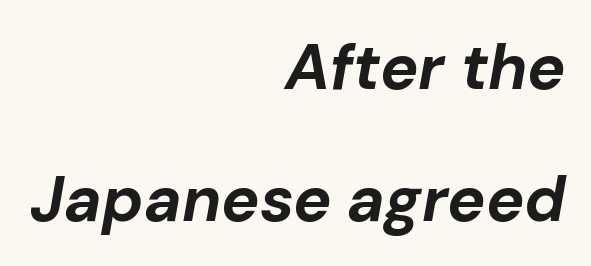
Q: Is the text bold? A: Yes.
Q: Is the text italic (slanted)? A: Yes, it leans right by about 10 degrees.
Q: Is the text underlined? A: No.
Q: How is the paragraph aligned? A: Right-aligned.
Q: Is the spacing between letters normal or unusually wide? A: Normal.
Q: Is the spacing between lines tight, normal or loose? A: Loose.
Q: Width (condensed, normal, or wide)? A: Normal.
Q: Stroke contrast? A: Low.
Q: x-height? A: Medium.
Q: Monospaced? A: No.
